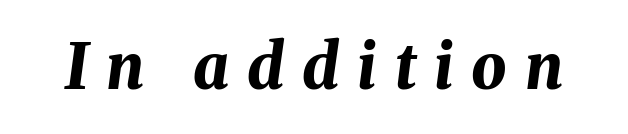
There is plenty of visible air inserted between adjacent glyphs. On the weight axis this lands at bold, roughly 700. Lines of text with bare space underneath. Looks like regular typesetting: each glyph gets only the width it needs. This is oblique type, the kind used for emphasis or titles.
